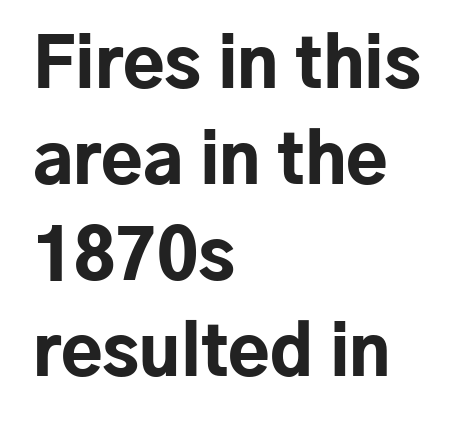
The image shows 68 px bold sans-serif type, upright; set left-aligned, normal line spacing (1.41x), normal letter spacing, not underlined; low stroke contrast and a medium x-height.
